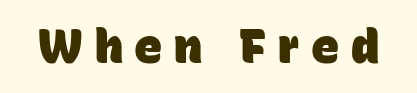
The rendering uses natural spacing where letterforms have individual widths. In terms of letterform style, serifs are entirely absent. The letters are bold, with thick, heavy strokes. Glance below the letters and you will spot only blank space. Letter spacing: wide.
